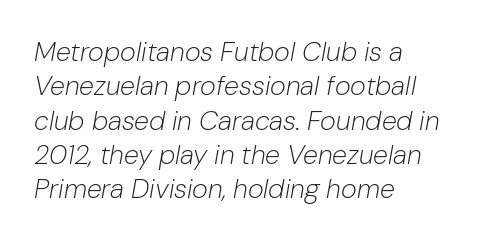
The image shows 27 px text type, italic (leaning right); set left-aligned, normal line spacing (1.27x), normal letter spacing, not underlined.
